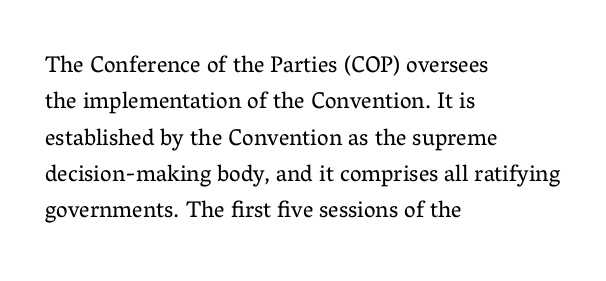
The image shows 23 px text type, upright; set left-aligned, normal line spacing (1.58x), normal letter spacing, not underlined.
